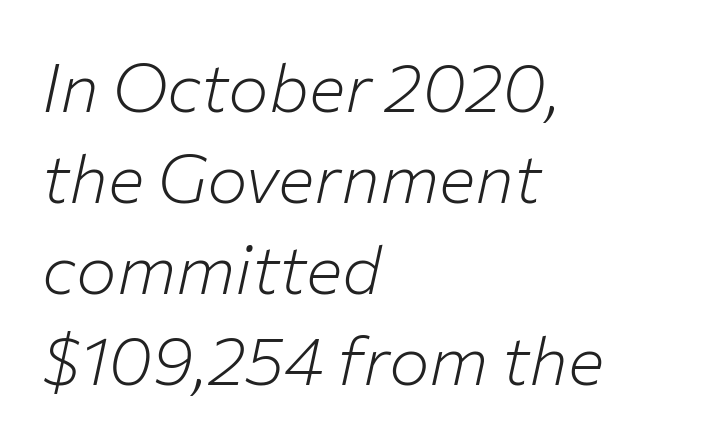
Bold? No — there's no thickening of the strokes. What's the leading like? Ordinary, nothing unusual. Notice how the passage keeps a crisp vertical edge on the left only. The foot of each line stays bare and open.
